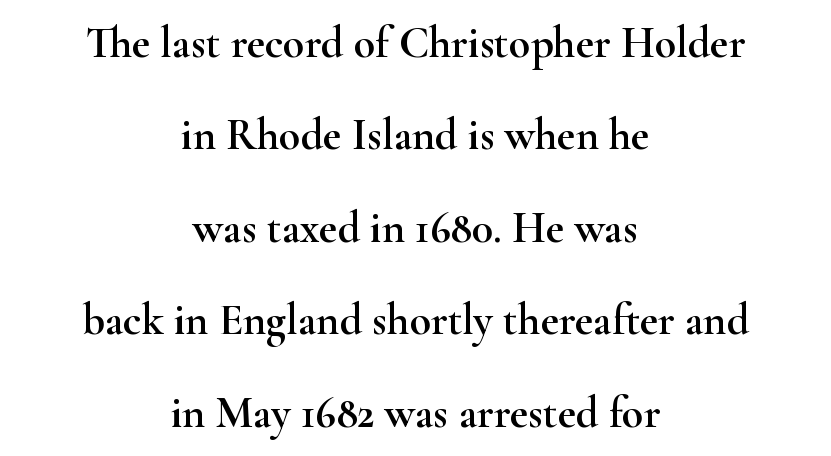
Tracking value appears to be zero — textbook default spacing. Italic? Not at all — the glyphs are vertical. Looks like regular typesetting: each glyph gets only the width it needs. Reading down the column, the eye jumps a long way to each next line. Layout note: lines centered. The passage shown is not underscored anywhere.
